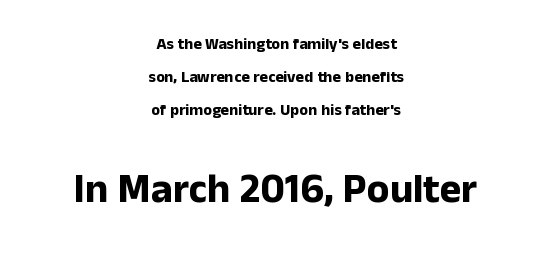
Q: Is the text bold? A: Yes.
Q: Is the text italic (slanted)? A: No, it is upright.
Q: Is the typeface a serif or a sans-serif typeface? A: Sans-serif.
Q: Is the text underlined? A: No.
Q: How is the paragraph aligned? A: Centered.
Q: Is the spacing between letters normal or unusually wide? A: Normal.
Q: Is the spacing between lines tight, normal or loose? A: Loose.
Q: Which block of text is set in a larger size, the first (top) or the second (bottom)? A: The second (bottom) one.
Q: Width (condensed, normal, or wide)? A: Normal.
Q: Stroke contrast? A: Low.
Q: x-height? A: Medium.
Q: Monospaced? A: No.
